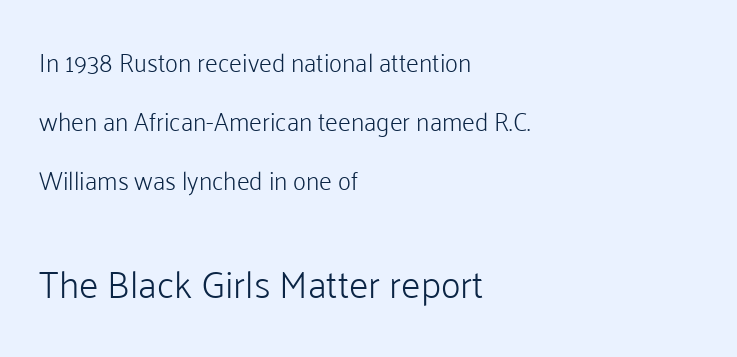
Q: Is the text bold? A: No.
Q: Is the text italic (slanted)? A: No, it is upright.
Q: Is the typeface a serif or a sans-serif typeface? A: Sans-serif.
Q: Is the text underlined? A: No.
Q: How is the paragraph aligned? A: Left-aligned.
Q: Is the spacing between letters normal or unusually wide? A: Normal.
Q: Is the spacing between lines tight, normal or loose? A: Loose.
Q: Which block of text is set in a larger size, the first (top) or the second (bottom)? A: The second (bottom) one.
Q: Width (condensed, normal, or wide)? A: Normal.
Q: Stroke contrast? A: Low.
Q: x-height? A: Medium.
Q: Monospaced? A: No.
